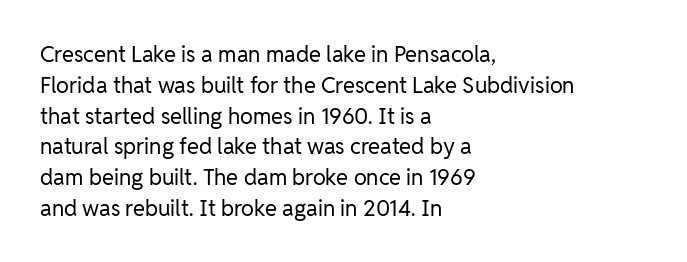
Q: Is the text bold? A: No.
Q: Is the text italic (slanted)? A: No, it is upright.
Q: Is the text underlined? A: No.
Q: How is the paragraph aligned? A: Left-aligned.
Q: Is the spacing between letters normal or unusually wide? A: Normal.
Q: Is the spacing between lines tight, normal or loose? A: Normal.
